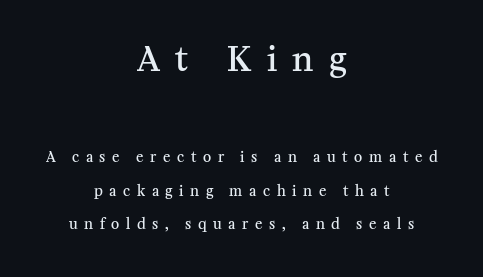
Q: Is the text bold? A: Semi-bold.
Q: Is the text italic (slanted)? A: No, it is upright.
Q: Is the typeface a serif or a sans-serif typeface? A: Serif.
Q: Is the text underlined? A: No.
Q: How is the paragraph aligned? A: Centered.
Q: Is the spacing between letters normal or unusually wide? A: Unusually wide.
Q: Is the spacing between lines tight, normal or loose? A: Loose.
Q: Which block of text is set in a larger size, the first (top) or the second (bottom)? A: The first (top) one.
Q: Width (condensed, normal, or wide)? A: Normal.
Q: Stroke contrast? A: Medium.
Q: x-height? A: Medium.
Q: Monospaced? A: No.
